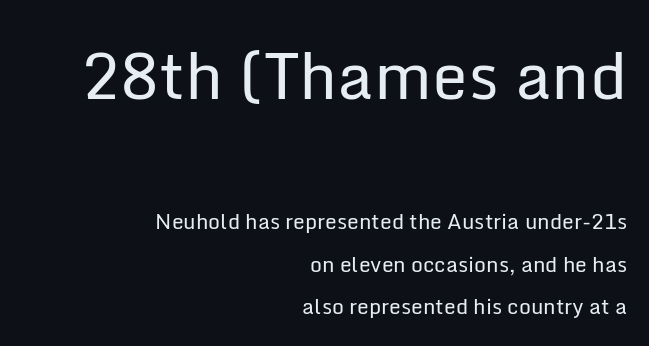
Q: Is the text bold? A: No.
Q: Is the text italic (slanted)? A: No, it is upright.
Q: Is the typeface a serif or a sans-serif typeface? A: Sans-serif.
Q: Is the text underlined? A: No.
Q: How is the paragraph aligned? A: Right-aligned.
Q: Is the spacing between letters normal or unusually wide? A: Normal.
Q: Is the spacing between lines tight, normal or loose? A: Loose.
Q: Which block of text is set in a larger size, the first (top) or the second (bottom)? A: The first (top) one.
Q: Width (condensed, normal, or wide)? A: Normal.
Q: Stroke contrast? A: Low.
Q: x-height? A: Medium.
Q: Monospaced? A: No.
